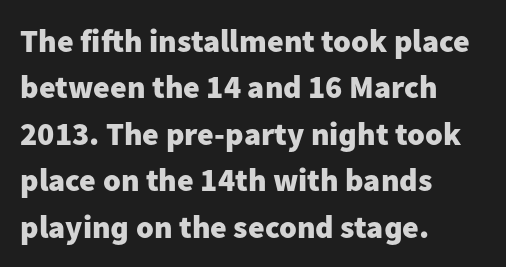
Q: Is the text bold? A: Yes.
Q: Is the text italic (slanted)? A: No, it is upright.
Q: Is the typeface a serif or a sans-serif typeface? A: Sans-serif.
Q: Is the text underlined? A: No.
Q: How is the paragraph aligned? A: Left-aligned.
Q: Is the spacing between letters normal or unusually wide? A: Normal.
Q: Is the spacing between lines tight, normal or loose? A: Normal.
Q: Width (condensed, normal, or wide)? A: Normal.
Q: Stroke contrast? A: Low.
Q: x-height? A: Medium.
Q: Monospaced? A: No.
